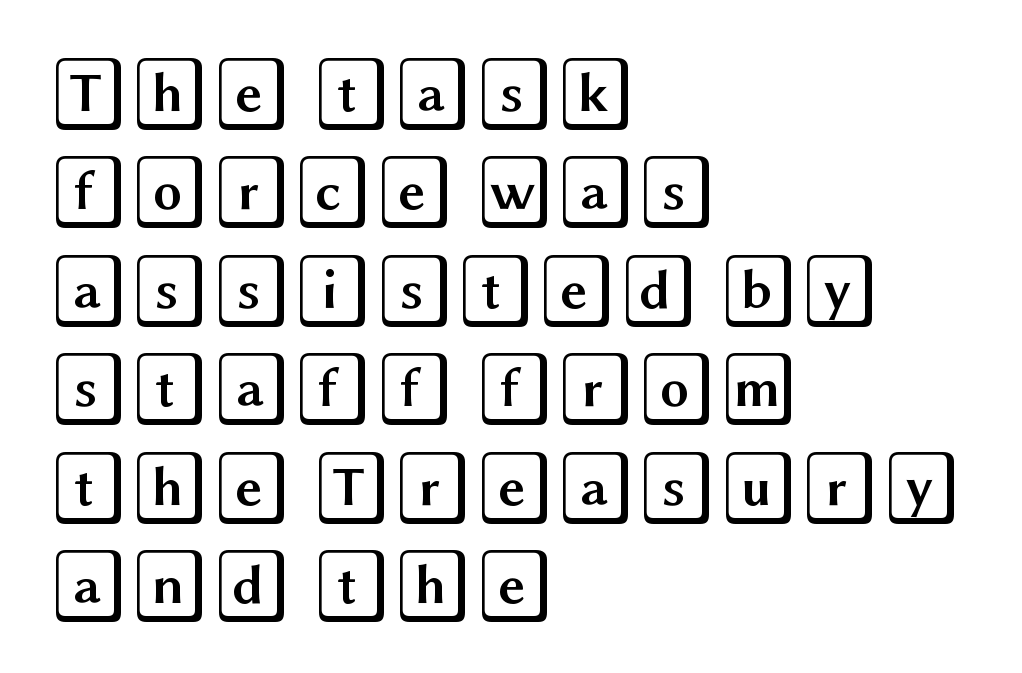
{"italic": "no", "width": "wide", "x_height": "large", "underline": "no", "align": "left", "line_spacing": "normal", "line_spacing_ratio": 1.33, "letter_spacing": "normal", "letter_spacing_em": 0.0, "glyph_px": 74}
